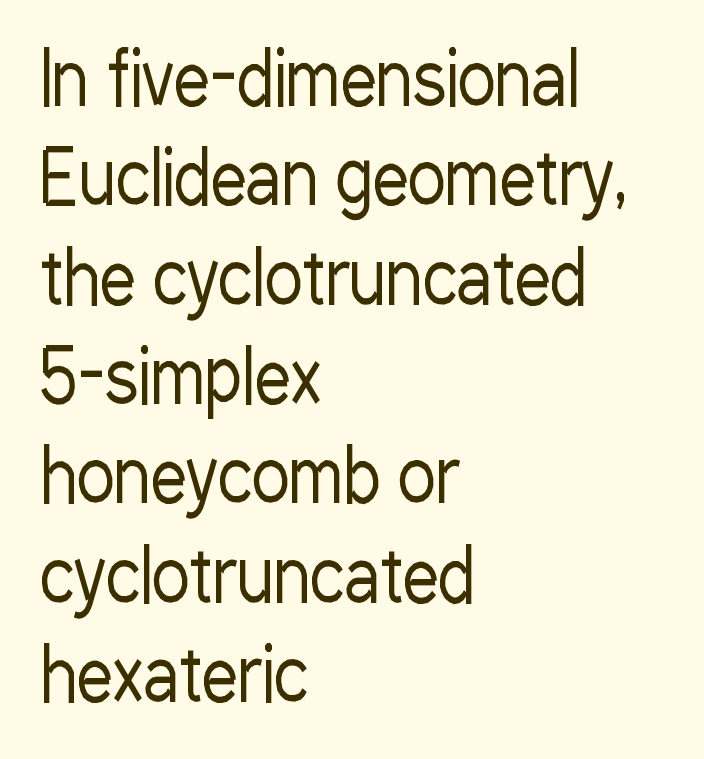
Q: Is the text bold? A: No.
Q: Is the text italic (slanted)? A: No, it is upright.
Q: Is the typeface a serif or a sans-serif typeface? A: Sans-serif.
Q: Is the text underlined? A: No.
Q: How is the paragraph aligned? A: Left-aligned.
Q: Is the spacing between letters normal or unusually wide? A: Normal.
Q: Is the spacing between lines tight, normal or loose? A: Normal.
Q: Width (condensed, normal, or wide)? A: Condensed.
Q: Stroke contrast? A: Low.
Q: x-height? A: Medium.
Q: Monospaced? A: No.
